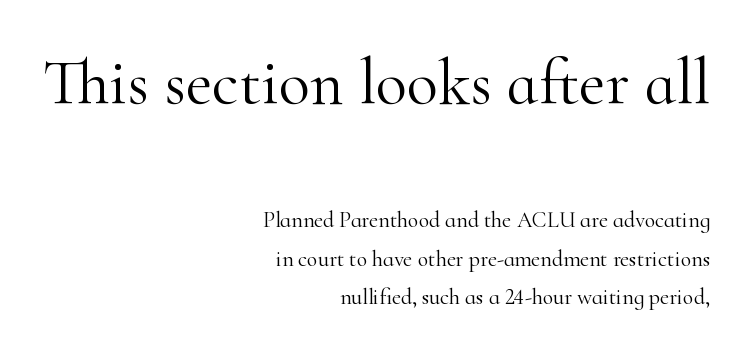
Q: Is the text bold? A: No.
Q: Is the text italic (slanted)? A: No, it is upright.
Q: Is the typeface a serif or a sans-serif typeface? A: Serif.
Q: Is the text underlined? A: No.
Q: How is the paragraph aligned? A: Right-aligned.
Q: Is the spacing between letters normal or unusually wide? A: Normal.
Q: Which block of text is set in a larger size, the first (top) or the second (bottom)? A: The first (top) one.
Q: Width (condensed, normal, or wide)? A: Normal.
Q: Stroke contrast? A: High.
Q: x-height? A: Small.
Q: Monospaced? A: No.
